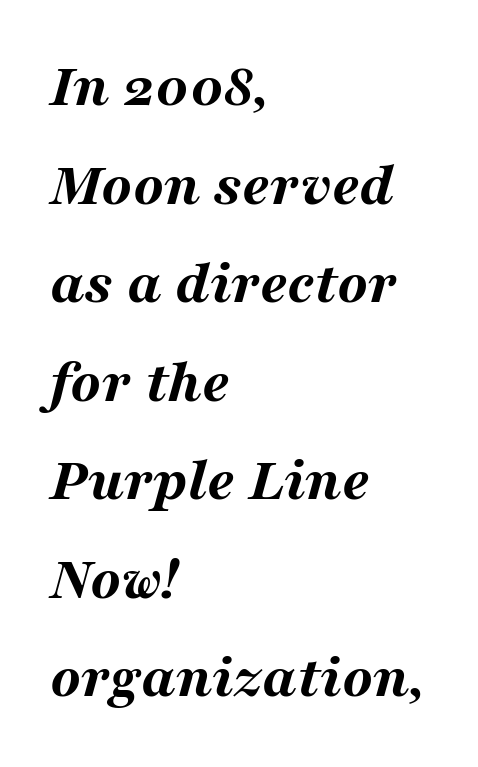
Q: Is the text bold? A: Yes.
Q: Is the text italic (slanted)? A: Yes, it leans right by about 16 degrees.
Q: Is the text underlined? A: No.
Q: How is the paragraph aligned? A: Left-aligned.
Q: Is the spacing between letters normal or unusually wide? A: Normal.
Q: Is the spacing between lines tight, normal or loose? A: Normal.
Q: Width (condensed, normal, or wide)? A: Wide.
Q: Stroke contrast? A: Medium.
Q: x-height? A: Medium.
Q: Monospaced? A: No.
